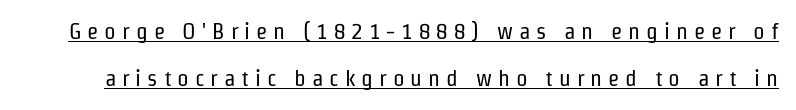
The image shows 23 px text type, upright; set loose line spacing (2.05x), unusually wide letter spacing (+0.26 em), underlined.
